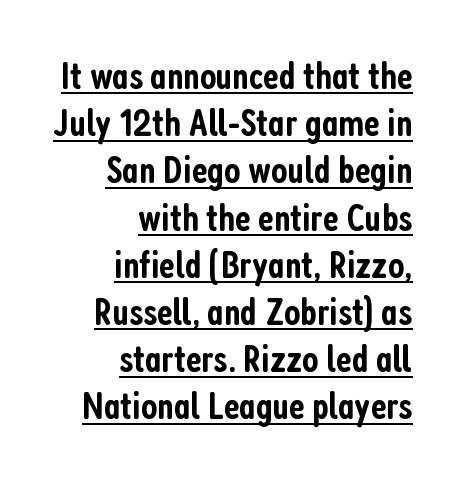
Caption: semibold face, moderately heavy strokes. Each letter keeps its own natural width here, so spacing adapts to shape. The passage shown is typeset with a sans-serif family. Check the space under the baseline: a stroke is drawn there.
